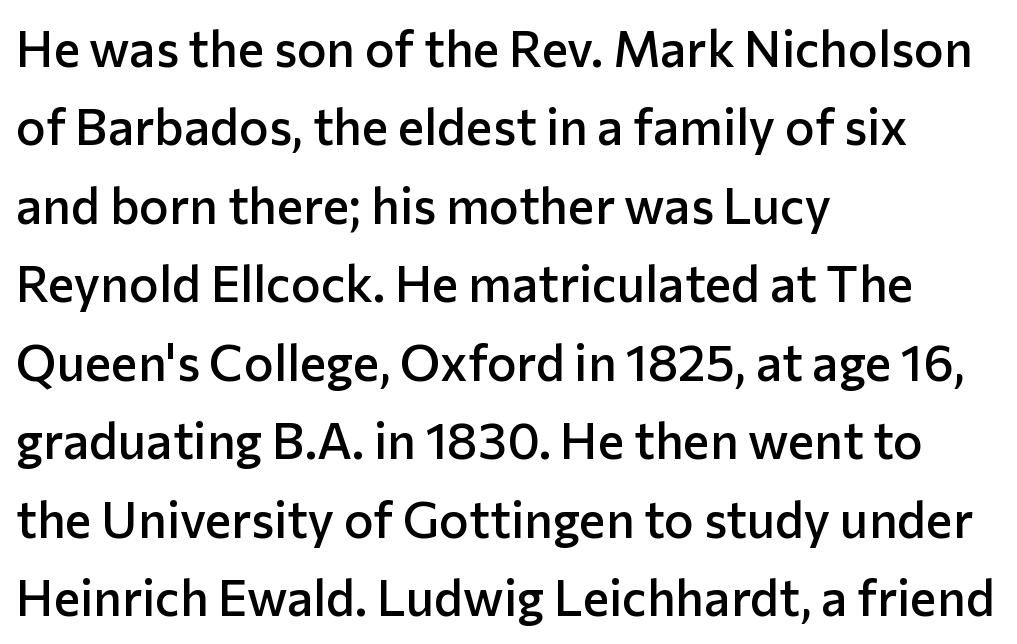
The designer left line spacing at the default. Short and long lines alike share a common starting point at left. Tracking here is standard; glyphs follow each other at the usual distance. In terms of letterform style, serifs are entirely absent.
